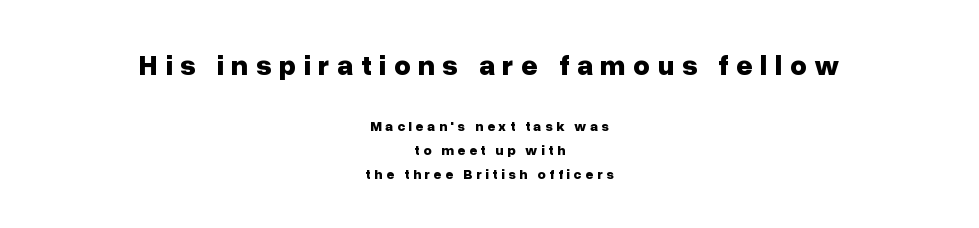
The image shows 29 px bold sans-serif type, upright; set centered, normal line spacing (1.7x), unusually wide letter spacing (+0.25 em), not underlined; the first (top) block is 2.07x larger; low stroke contrast and a medium x-height.
